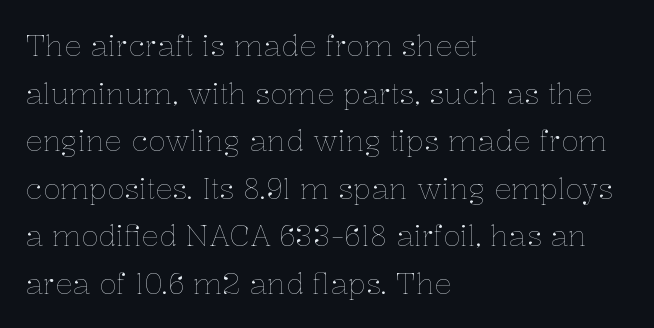
{"italic": "no", "bold": "no", "weight": "thin", "width": "normal", "stroke_contrast": "low", "x_height": "medium", "monospaced": "no", "underline": "no", "align": "left", "line_spacing": "normal", "line_spacing_ratio": 1.64, "letter_spacing": "normal", "letter_spacing_em": 0.0, "glyph_px": 29}
